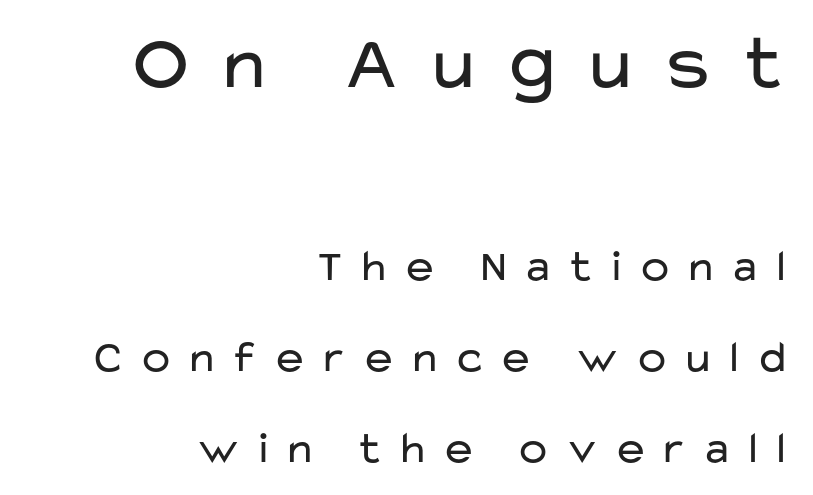
{"serif": "no", "italic": "no", "bold": "no", "weight": "regular", "width": "wide", "stroke_contrast": "low", "x_height": "medium", "monospaced": "no", "underline": "no", "align": "right", "line_spacing": "loose", "line_spacing_ratio": 2.02, "letter_spacing": "wide", "letter_spacing_em": 0.25, "larger_block": "first", "size_ratio": 1.73, "glyph_px": 78}
